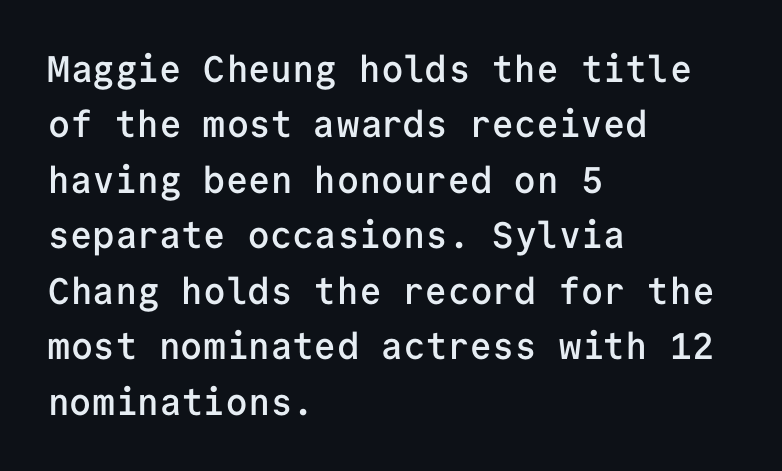
What's the leading like? Ordinary, nothing unusual. To sum up the face: it is a sans, with no serifs. Leftover space on each line is placed entirely after the last word. In terms of letterspacing, this is plain default setting.
